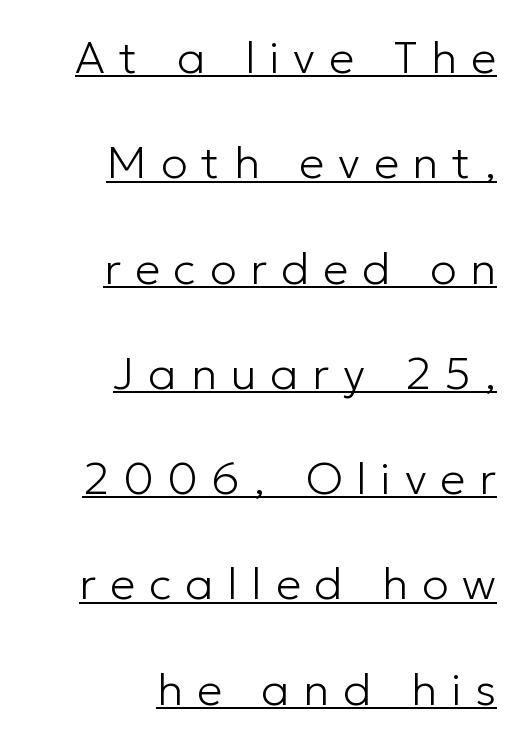
Q: Is the text bold? A: No.
Q: Is the text italic (slanted)? A: No, it is upright.
Q: Is the typeface a serif or a sans-serif typeface? A: Sans-serif.
Q: Is the text underlined? A: Yes.
Q: How is the paragraph aligned? A: Right-aligned.
Q: Is the spacing between letters normal or unusually wide? A: Unusually wide.
Q: Is the spacing between lines tight, normal or loose? A: Loose.
Q: Width (condensed, normal, or wide)? A: Normal.
Q: Stroke contrast? A: Low.
Q: x-height? A: Medium.
Q: Monospaced? A: No.
